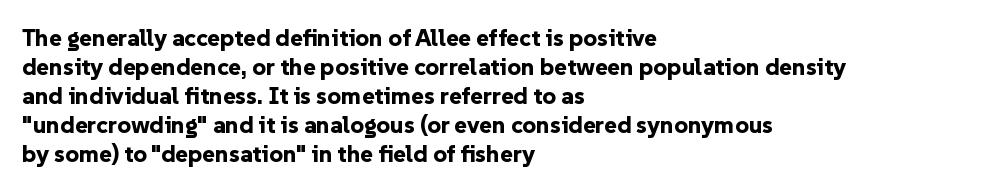
The image shows 24 px bold type, upright; set left-aligned, line spacing 1.21x, normal letter spacing, not underlined.
